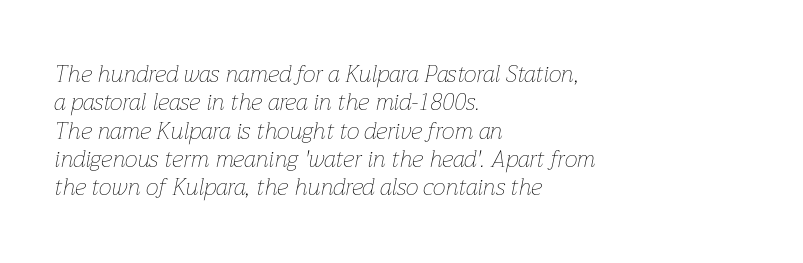
Nobody touched the tracking dial on this one. Ink coverage per letter is moderate at most. The words here are not underlined. Designer's note — italics engaged.
